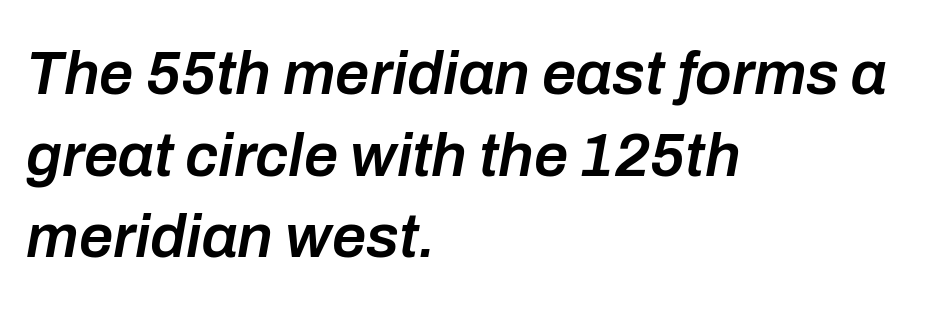
Q: Is the text bold? A: Semi-bold.
Q: Is the text italic (slanted)? A: Yes, it leans right by about 10 degrees.
Q: Is the text underlined? A: No.
Q: How is the paragraph aligned? A: Left-aligned.
Q: Is the spacing between letters normal or unusually wide? A: Normal.
Q: Is the spacing between lines tight, normal or loose? A: Normal.
Q: Width (condensed, normal, or wide)? A: Normal.
Q: Stroke contrast? A: Low.
Q: x-height? A: Medium.
Q: Monospaced? A: No.
